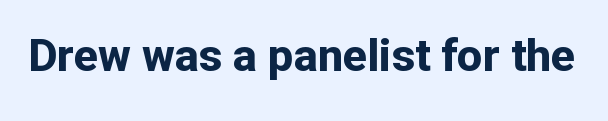
Q: Is the text bold? A: Yes.
Q: Is the text italic (slanted)? A: No, it is upright.
Q: Is the typeface a serif or a sans-serif typeface? A: Sans-serif.
Q: Is the text underlined? A: No.
Q: Is the spacing between letters normal or unusually wide? A: Normal.
Q: Width (condensed, normal, or wide)? A: Normal.
Q: Stroke contrast? A: Low.
Q: x-height? A: Medium.
Q: Monospaced? A: No.
